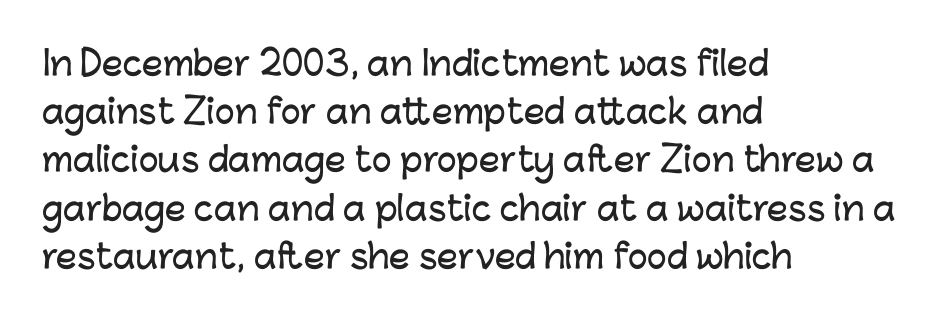
The image shows 33 px sans-serif type, upright; set left-aligned, normal line spacing (1.46x), normal letter spacing, not underlined; low stroke contrast and a medium x-height.
